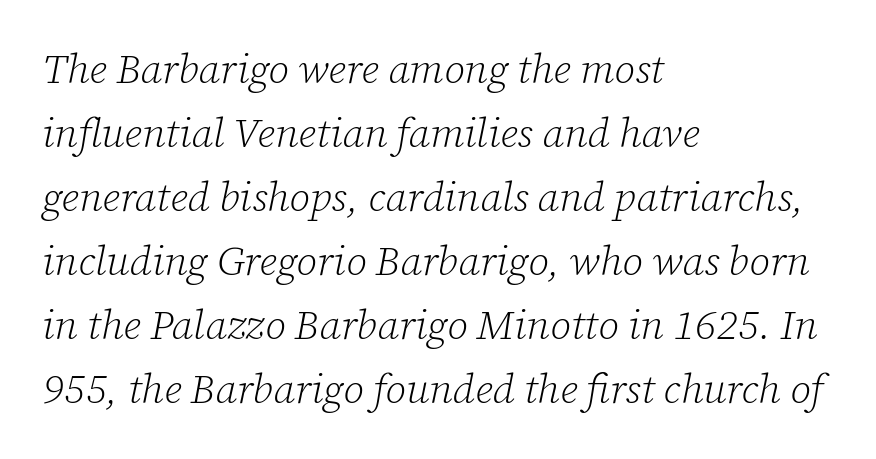
Q: Is the text bold? A: No.
Q: Is the text italic (slanted)? A: Yes, it leans right by about 12 degrees.
Q: Is the typeface a serif or a sans-serif typeface? A: Serif.
Q: Is the text underlined? A: No.
Q: How is the paragraph aligned? A: Left-aligned.
Q: Is the spacing between letters normal or unusually wide? A: Normal.
Q: Is the spacing between lines tight, normal or loose? A: Normal.
Q: Width (condensed, normal, or wide)? A: Normal.
Q: Stroke contrast? A: Low.
Q: x-height? A: Medium.
Q: Monospaced? A: No.
